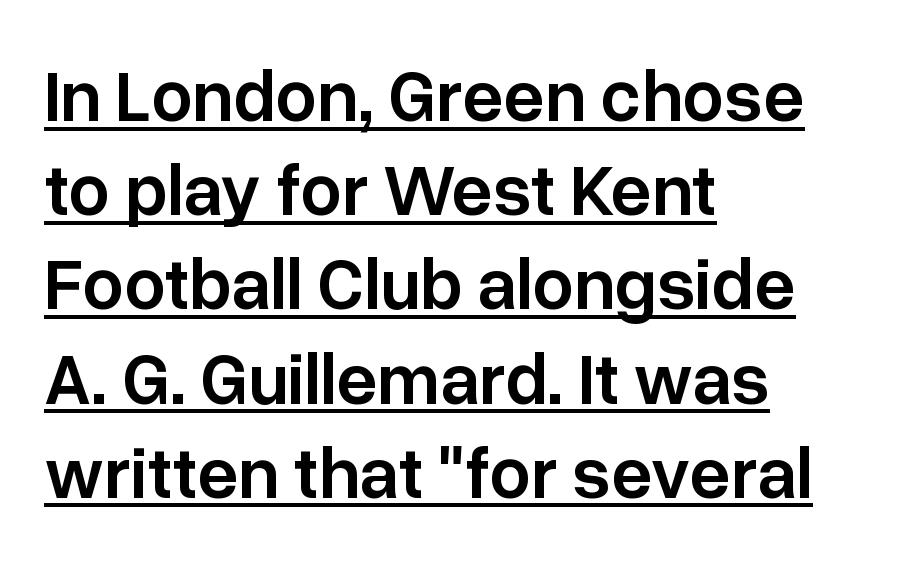
{"serif": "no", "italic": "no", "bold": "semi", "weight": "semibold", "width": "normal", "stroke_contrast": "low", "x_height": "medium", "monospaced": "no", "underline": "yes", "align": "left", "line_spacing": "normal", "line_spacing_ratio": 1.29, "letter_spacing": "normal", "letter_spacing_em": 0.0, "glyph_px": 73}
